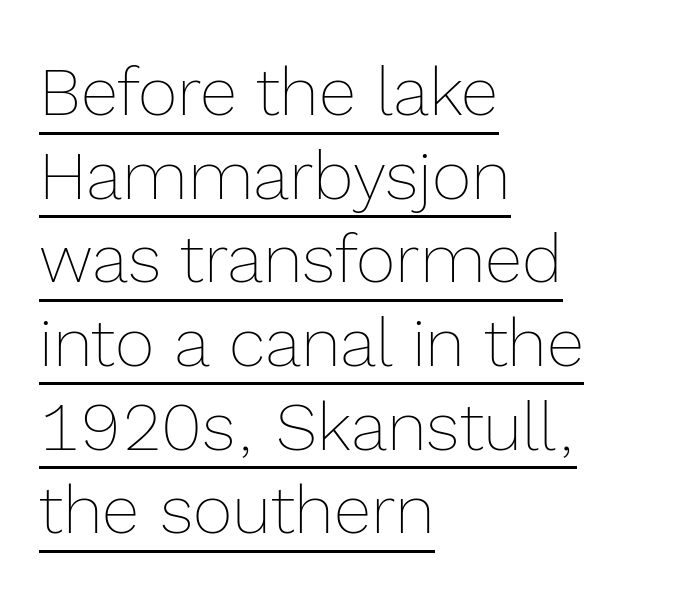
Unbolded letterforms with no extra heft. A rule runs beneath these lines of type. Note the varied advance widths — an 'i' is clearly narrower than an 'm'. The letters sit at their default tracking, neither squeezed nor spread. Posture: upright roman. Horizontally, the lines are justified to the leading edge only.
